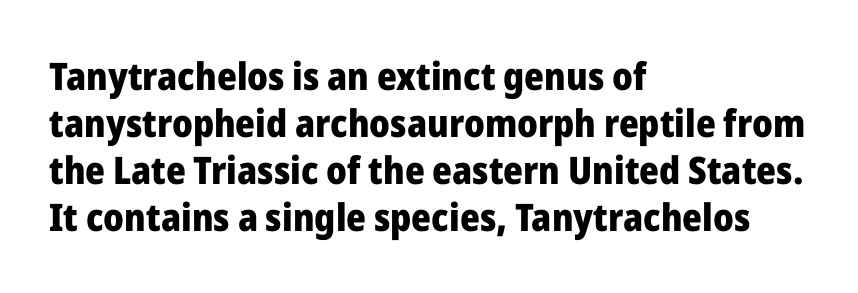
Observe the ordinary spacing: letters are neighbours, not strangers. Typeset ragged right — the left edge is the straight one. Note: no serifs on the glyphs. Nope, not italic — everything's standing straight. Each letter keeps its own natural width here, so spacing adapts to shape.
